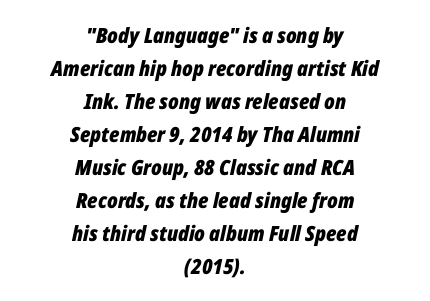
{"italic": "yes", "lean": "right", "slant_degrees": 12, "bold": "yes", "underline": "no", "align": "center", "line_spacing": "normal", "line_spacing_ratio": 1.57, "letter_spacing": "normal", "letter_spacing_em": 0.0, "glyph_px": 21}
